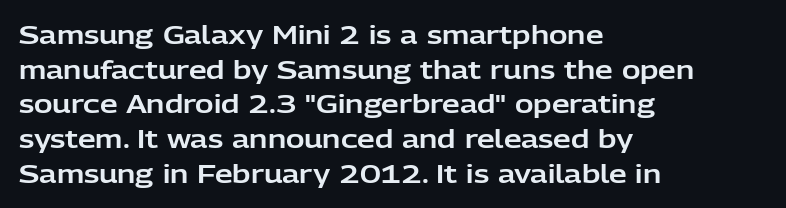
The image shows 25 px text type, upright; set left-aligned, normal line spacing (1.39x), normal letter spacing, not underlined.
